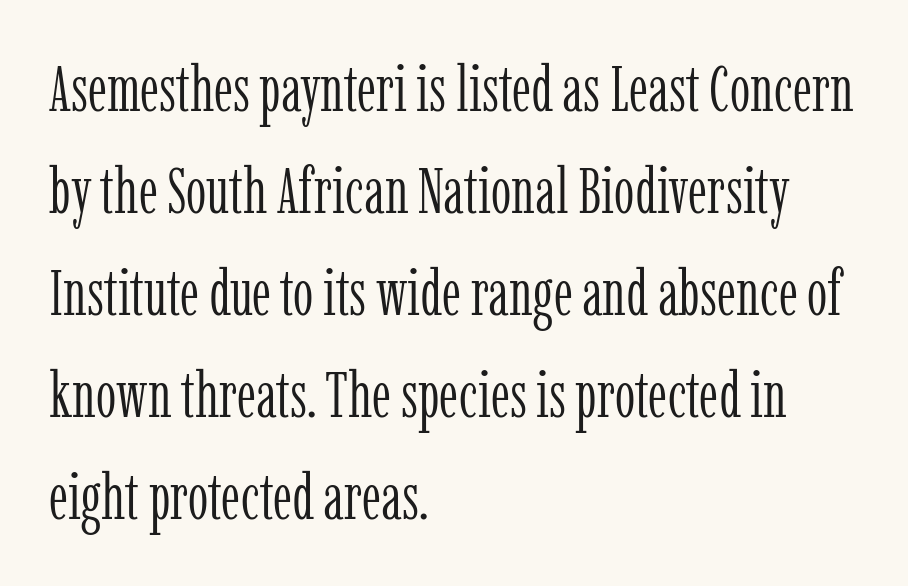
{"serif": "yes", "italic": "no", "bold": "no", "weight": "light", "width": "condensed", "stroke_contrast": "low", "x_height": "medium", "monospaced": "no", "underline": "no", "align": "left", "line_spacing": "normal", "line_spacing_ratio": 1.57, "letter_spacing": "normal", "letter_spacing_em": 0.0, "glyph_px": 65}
